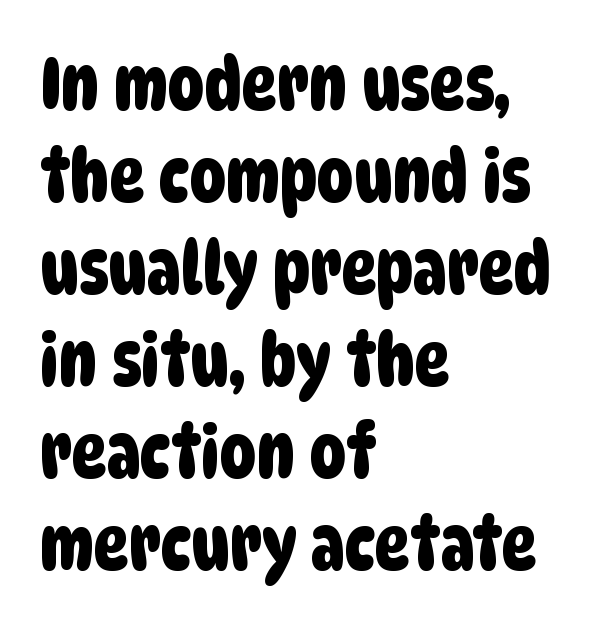
Each letter's strokes conclude bluntly, with no projecting serifs. You could call the tracking neutral — neither tight nor loose. This sample has the flowing, uneven cadence of proportional lettering. Leading matches the norm, producing a regular column. This rendering features lettering with no underline.
